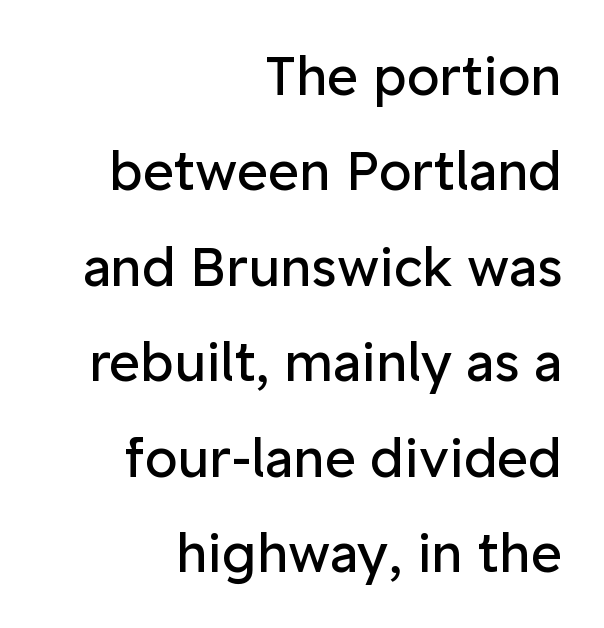
Q: Is the text bold? A: No.
Q: Is the text italic (slanted)? A: No, it is upright.
Q: Is the typeface a serif or a sans-serif typeface? A: Sans-serif.
Q: Is the text underlined? A: No.
Q: How is the paragraph aligned? A: Right-aligned.
Q: Is the spacing between letters normal or unusually wide? A: Normal.
Q: Width (condensed, normal, or wide)? A: Normal.
Q: Stroke contrast? A: Low.
Q: x-height? A: Medium.
Q: Monospaced? A: No.
